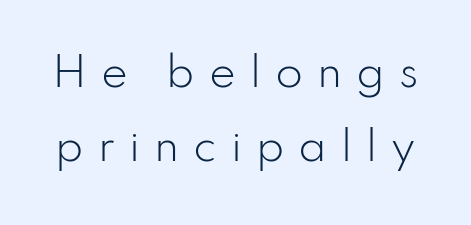
Q: Is the text bold? A: No.
Q: Is the text italic (slanted)? A: No, it is upright.
Q: Is the typeface a serif or a sans-serif typeface? A: Sans-serif.
Q: Is the text underlined? A: No.
Q: Is the spacing between letters normal or unusually wide? A: Unusually wide.
Q: Width (condensed, normal, or wide)? A: Normal.
Q: Stroke contrast? A: Low.
Q: x-height? A: Small.
Q: Monospaced? A: No.
